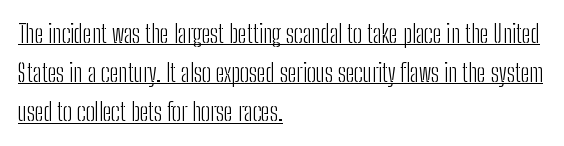
The image shows 25 px text type, upright; set left-aligned, normal line spacing (1.57x), normal letter spacing, underlined.
